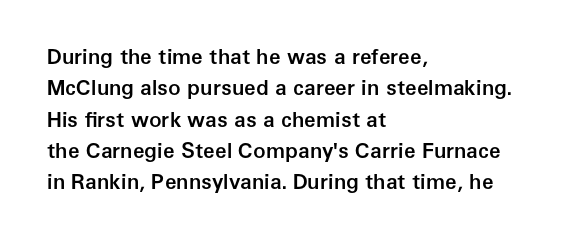
Emphasis by weight is partial: semibold. A typesetter would call this leading conventional body-copy spacing. The rendering keeps characters at their native spacing. This is roman type, the default non-slanted kind. Compared with a centered layout, this one pins lines to the left instead.
